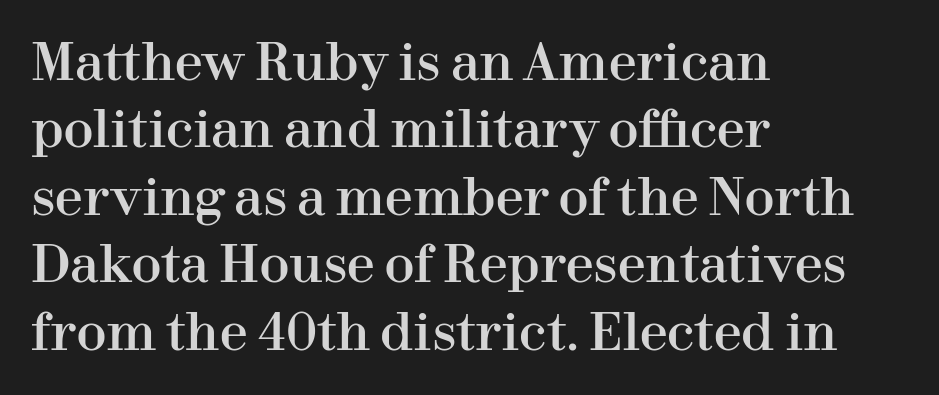
Q: Is the text italic (slanted)? A: No, it is upright.
Q: Is the typeface a serif or a sans-serif typeface? A: Serif.
Q: Is the text underlined? A: No.
Q: How is the paragraph aligned? A: Left-aligned.
Q: Is the spacing between letters normal or unusually wide? A: Normal.
Q: Is the spacing between lines tight, normal or loose? A: Normal.
Q: Width (condensed, normal, or wide)? A: Normal.
Q: Stroke contrast? A: High.
Q: x-height? A: Medium.
Q: Monospaced? A: No.
